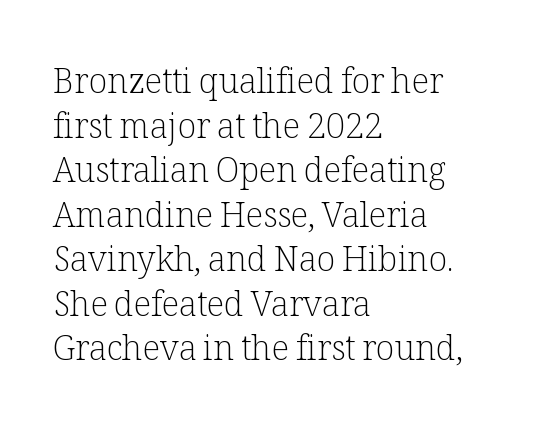
Upright lettering throughout. The face used here is proportionally spaced, like ordinary book or web type. Look at the tracking — it's just the regular setting, nothing added. Unbolded letterforms with no extra heft. The passage shown is typeset with a serif family. The glyphs are unaccompanied by any horizontal stroke below them.
